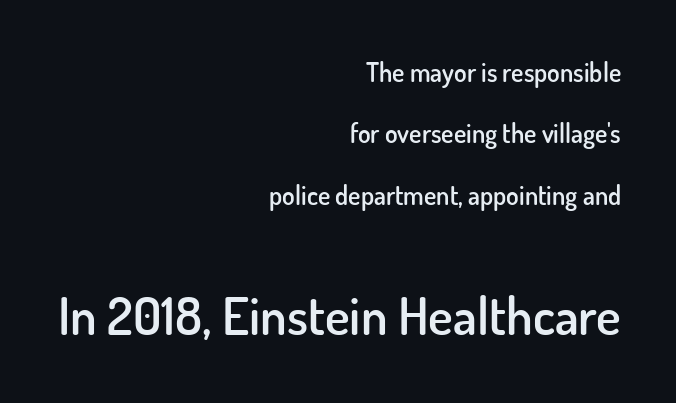
A student would notice the bottom passage is typeset larger than what precedes it. Grotesque or geometric, the face here clearly has no serifs. The passage shown stacks its lines with a broad gap. This sample uses plain, unmodified letter spacing. Is the block centered? No — it sits flush against the right margin. Ascenders rise straight up at ninety degrees.
